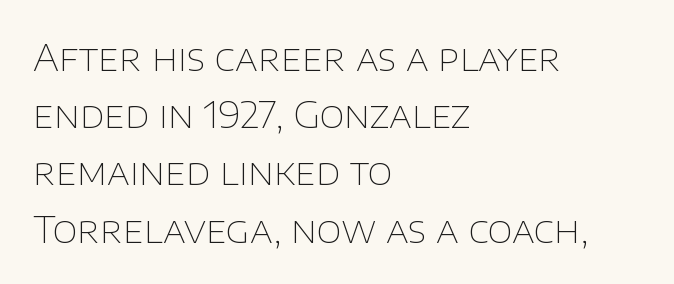
Notice how descenders clear the ascenders below comfortably — that's standard leading. Check where the strokes stop: nothing finishes them off — pure sans. Vertical strokes here are truly vertical. Caption: multi-line text, flush left, ragged right. You could not count columns in this text — the font is proportionally spaced. Clear beneath every line of the passage.
